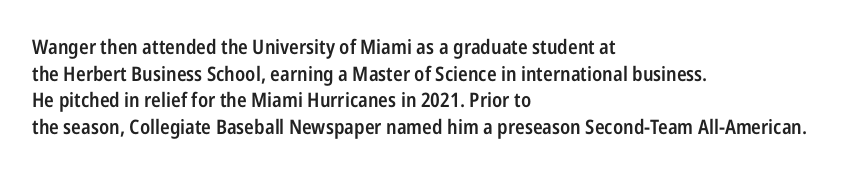
Q: Is the text bold? A: Semi-bold.
Q: Is the text italic (slanted)? A: No, it is upright.
Q: Is the text underlined? A: No.
Q: How is the paragraph aligned? A: Left-aligned.
Q: Is the spacing between letters normal or unusually wide? A: Normal.
Q: Is the spacing between lines tight, normal or loose? A: Normal.
